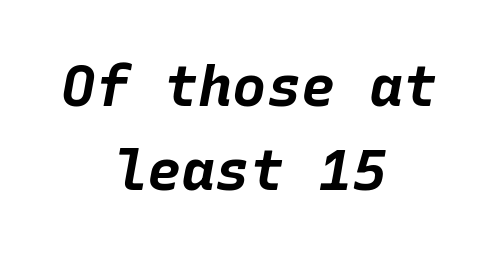
Rows of type keep a routine distance in the vertical direction. Anything drawn beneath the words? Only blank space. Notice how thick the strokes are: this is what a full bold looks like. In CSS terms this would be text-align: center. Slant detected: the letters are inclined. Each letter, wide or thin by design, is forced into the same width here.
